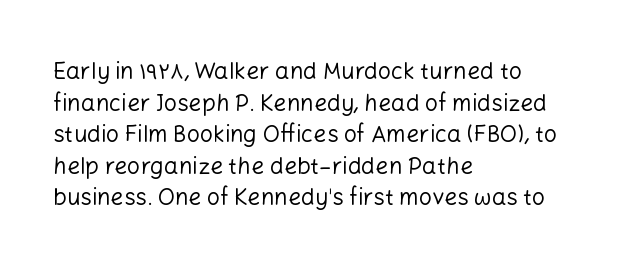
Q: Is the text bold? A: No.
Q: Is the text italic (slanted)? A: No, it is upright.
Q: Is the text underlined? A: No.
Q: How is the paragraph aligned? A: Left-aligned.
Q: Is the spacing between letters normal or unusually wide? A: Normal.
Q: Is the spacing between lines tight, normal or loose? A: Normal.
